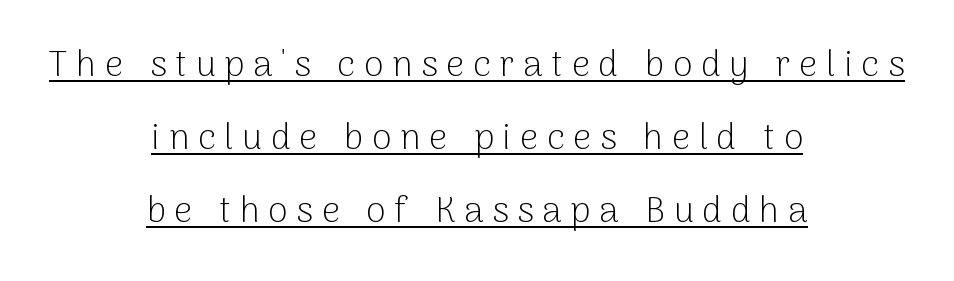
Q: Is the text bold? A: No.
Q: Is the text italic (slanted)? A: No, it is upright.
Q: Is the typeface a serif or a sans-serif typeface? A: Sans-serif.
Q: Is the text underlined? A: Yes.
Q: How is the paragraph aligned? A: Centered.
Q: Is the spacing between letters normal or unusually wide? A: Unusually wide.
Q: Is the spacing between lines tight, normal or loose? A: Loose.
Q: Width (condensed, normal, or wide)? A: Normal.
Q: Stroke contrast? A: Low.
Q: x-height? A: Medium.
Q: Monospaced? A: No.
